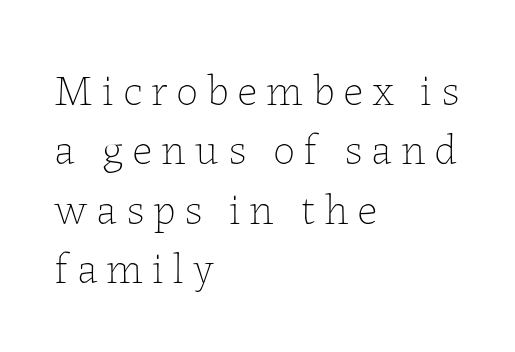
Q: Is the text bold? A: No.
Q: Is the text italic (slanted)? A: No, it is upright.
Q: Is the text underlined? A: No.
Q: How is the paragraph aligned? A: Left-aligned.
Q: Is the spacing between letters normal or unusually wide? A: Unusually wide.
Q: Is the spacing between lines tight, normal or loose? A: Normal.
Q: Width (condensed, normal, or wide)? A: Normal.
Q: Stroke contrast? A: Low.
Q: x-height? A: Medium.
Q: Monospaced? A: No.
